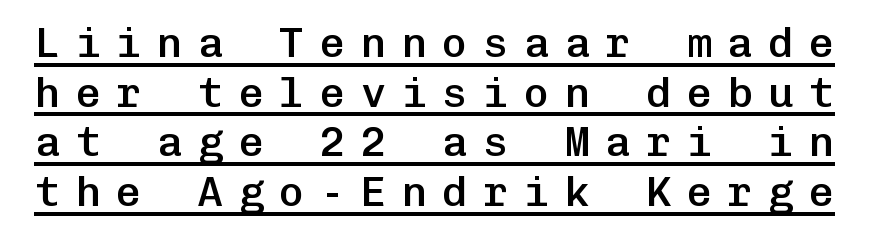
The image shows 42 px semibold sans-serif type, upright, monospaced; set line spacing 1.18x, unusually wide letter spacing (+0.37 em), underlined; low stroke contrast and a medium x-height.
